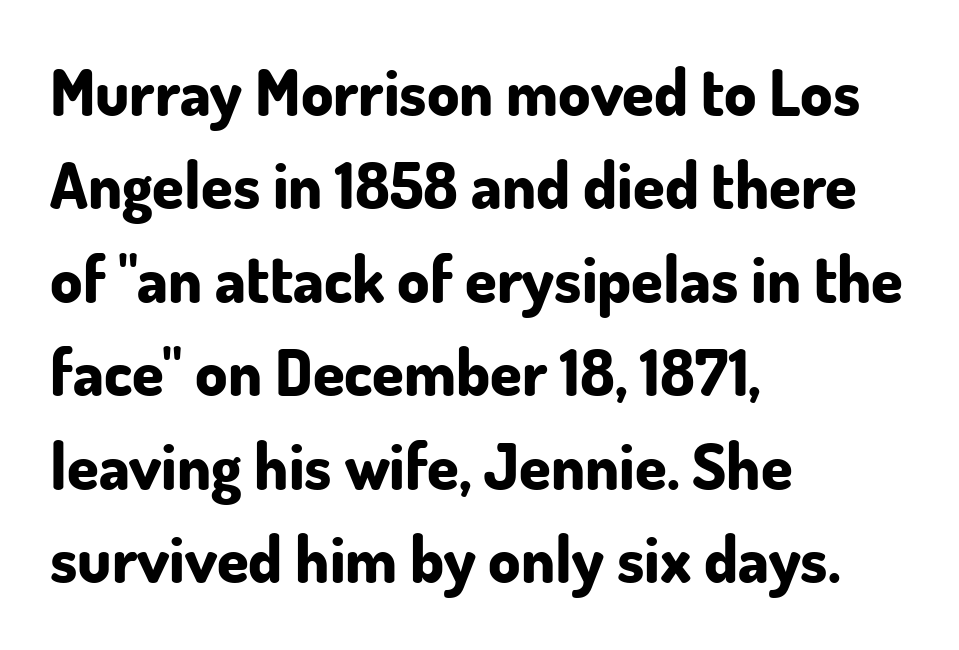
The image shows 64 px bold sans-serif type, upright; set left-aligned, normal line spacing (1.46x), normal letter spacing, not underlined; low stroke contrast and a small x-height.
